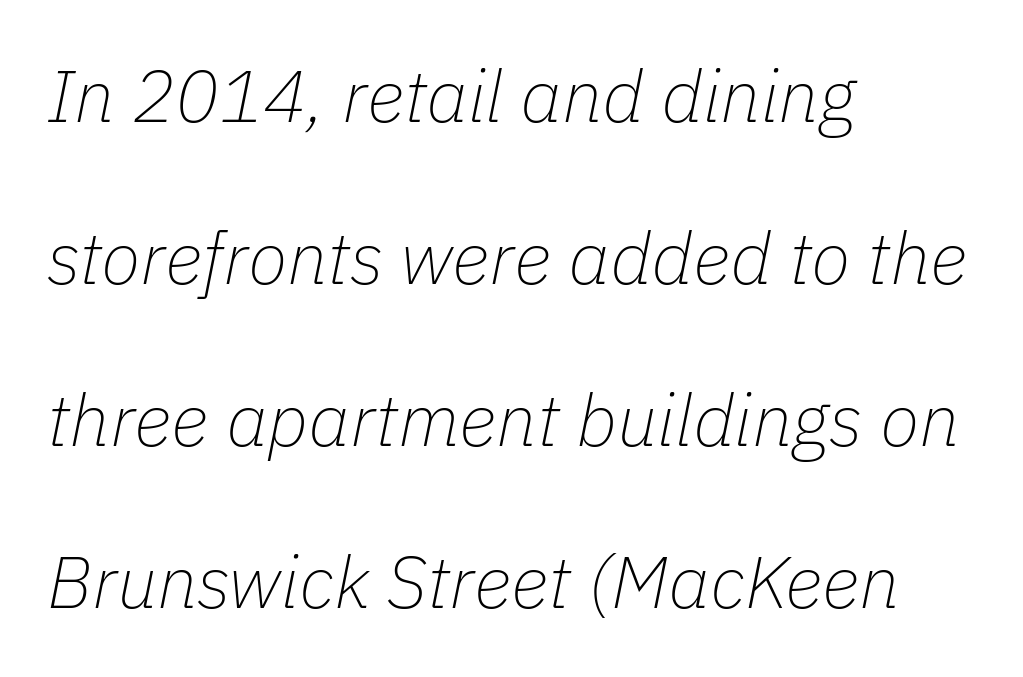
{"italic": "yes", "lean": "right", "slant_degrees": 11, "bold": "no", "weight": "thin", "width": "normal", "stroke_contrast": "low", "x_height": "medium", "monospaced": "no", "underline": "no", "align": "left", "line_spacing": "loose", "line_spacing_ratio": 2.22, "letter_spacing": "normal", "letter_spacing_em": 0.0, "glyph_px": 73}
